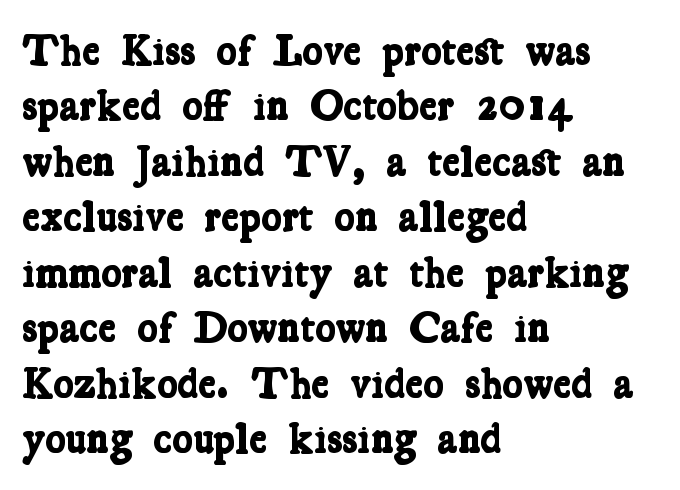
{"serif": "yes", "bold": "yes", "weight": "bold", "width": "condensed", "stroke_contrast": "low", "x_height": "medium", "monospaced": "no", "underline": "no", "align": "left", "line_spacing": "normal", "line_spacing_ratio": 1.29, "letter_spacing": "normal", "letter_spacing_em": 0.0, "glyph_px": 43}
